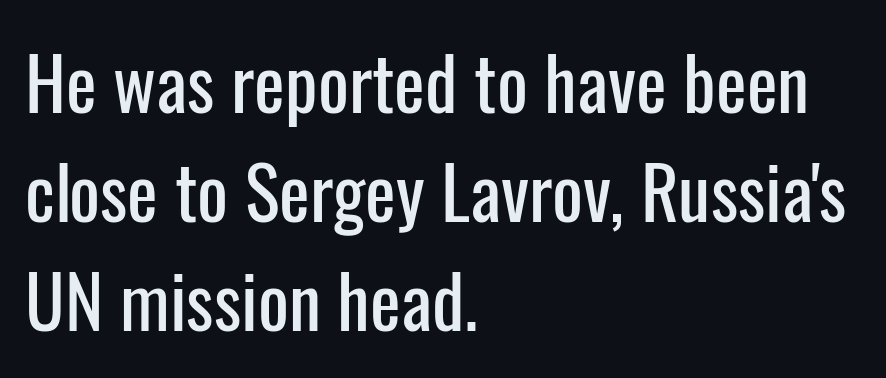
The image shows 73 px condensed sans-serif type, upright; set left-aligned, normal line spacing (1.49x), normal letter spacing, not underlined; low stroke contrast and a medium x-height.
